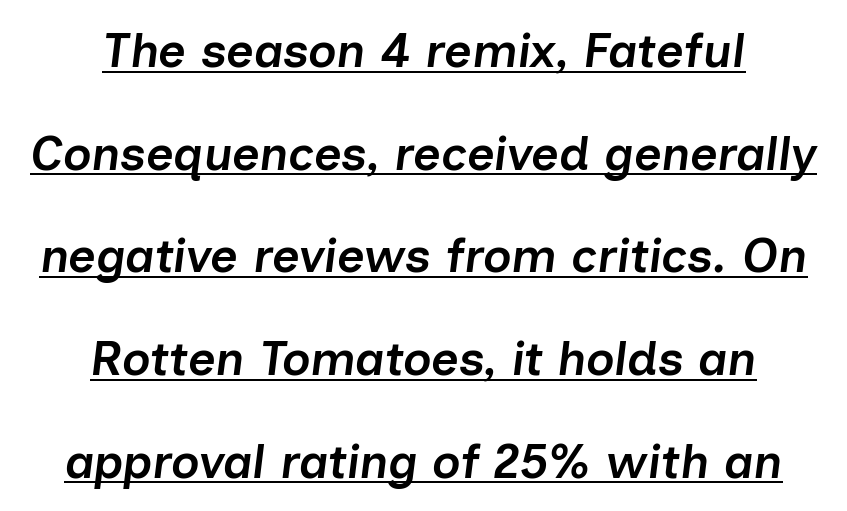
The text carries the slant typical of an italic or oblique font. There is no visible air inserted between adjacent glyphs. Semibold letterforms, between regular and bold. Each letter keeps its own natural width here, so spacing adapts to shape. The glyphs are accompanied by a horizontal stroke just below them. Line starts and ends both wander, symmetrically.
